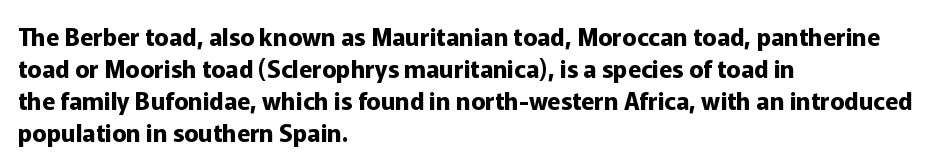
The image shows 24 px bold type, upright; set left-aligned, normal line spacing (1.33x), normal letter spacing, not underlined.
